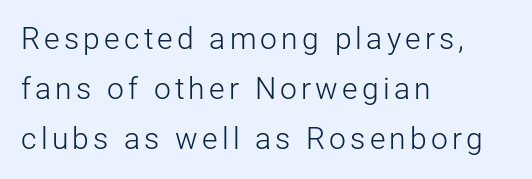
The image shows 30 px light sans-serif type, upright; set left-aligned, normal line spacing (1.67x), not underlined; low stroke contrast and a medium x-height.
